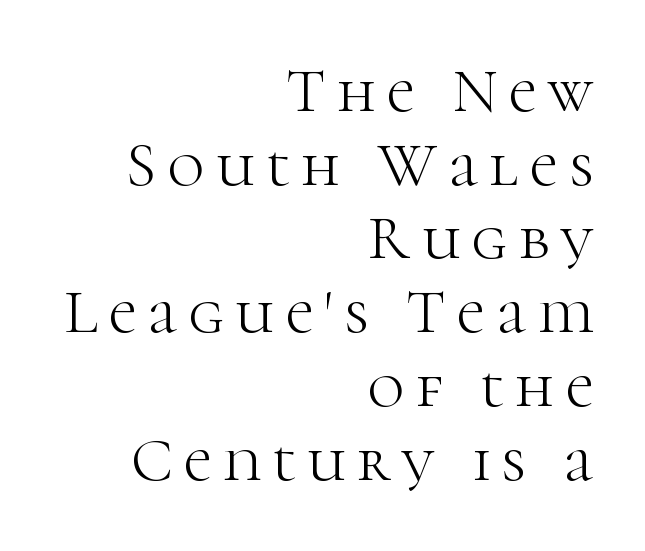
{"serif": "yes", "italic": "no", "bold": "no", "weight": "light", "width": "normal", "stroke_contrast": "high", "x_height": "medium", "monospaced": "no", "underline": "no", "align": "right", "line_spacing_ratio": 1.17, "glyph_px": 63}
